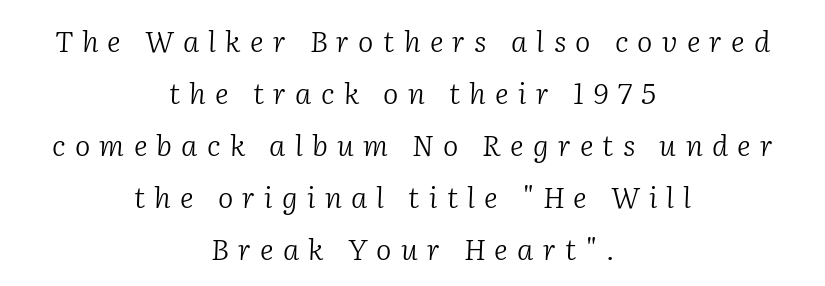
Q: Is the text bold? A: No.
Q: Is the text italic (slanted)? A: Yes, it leans right by about 2 degrees.
Q: Is the typeface a serif or a sans-serif typeface? A: Serif.
Q: Is the text underlined? A: No.
Q: How is the paragraph aligned? A: Centered.
Q: Is the spacing between letters normal or unusually wide? A: Unusually wide.
Q: Width (condensed, normal, or wide)? A: Normal.
Q: Stroke contrast? A: Low.
Q: x-height? A: Medium.
Q: Monospaced? A: No.
